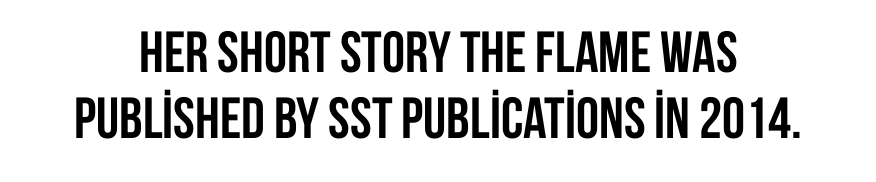
Note the varied advance widths — an 'i' is clearly narrower than an 'm'. The rendering uses a small line-height, squeezing the rows. Unmarked baselines from the first word to the last. A typesetter would mark this as roman, not italic. Heavy, bold letterforms.
